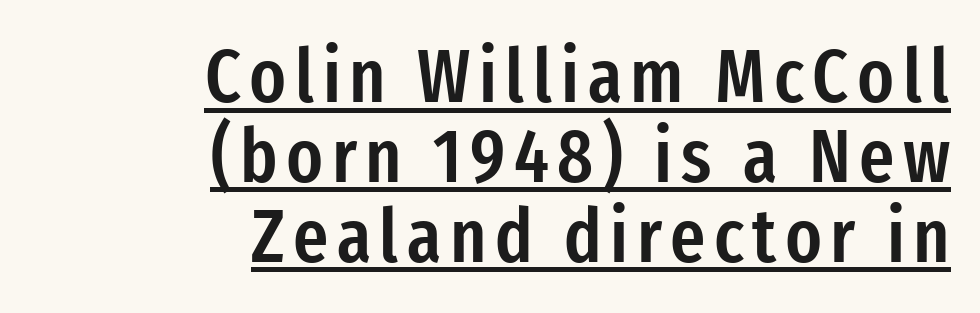
In terms of leading, this rendering errs on the cramped side. Italic? Not at all — the glyphs are vertical. The ragged edge is on the left, which tells us the setting is flush right. Nothing sits at the stroke ends, so this counts as sans-serif. Each glyph is drawn with semibold strokes, heavier than normal yet not fully bold. Somebody hit Ctrl+U on this one — the words are underlined.
